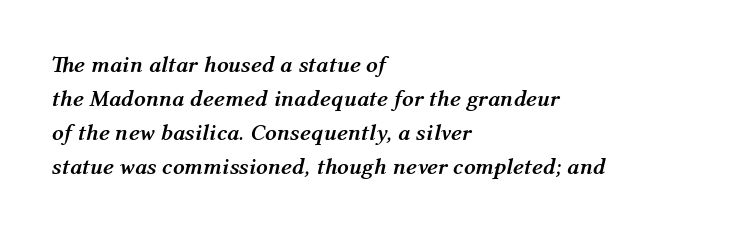
The image shows 23 px bold type, italic (leaning right); set left-aligned, normal line spacing (1.48x), normal letter spacing, not underlined.
